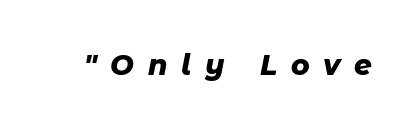
{"italic": "yes", "lean": "right", "slant_degrees": 11, "bold": "yes", "weight": "heavy", "width": "normal", "stroke_contrast": "low", "x_height": "medium", "monospaced": "no", "underline": "no", "letter_spacing": "wide", "letter_spacing_em": 0.49, "glyph_px": 28}
